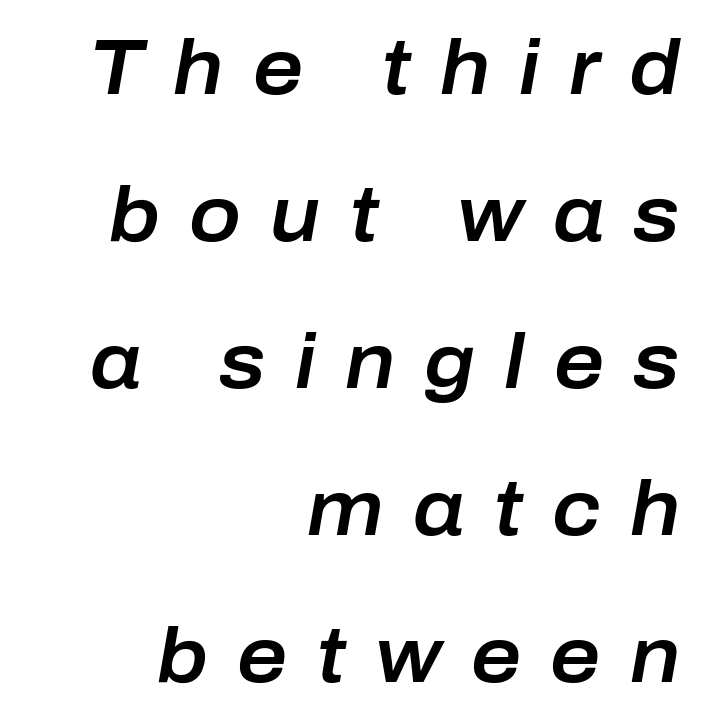
The image shows 77 px text type, italic (leaning right); set right-aligned, loose line spacing (1.91x), unusually wide letter spacing (+0.38 em), not underlined; low stroke contrast and a medium x-height.
